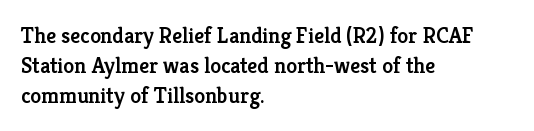
The image shows 22 px text type, upright; set left-aligned, normal line spacing (1.36x), normal letter spacing, not underlined.
